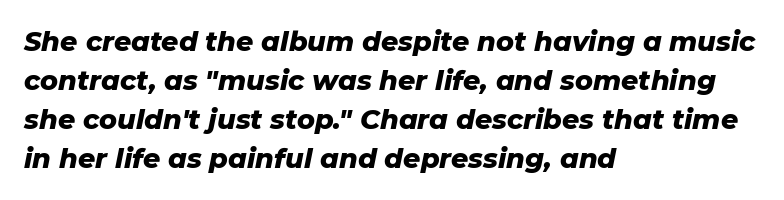
Q: Is the text bold? A: Yes.
Q: Is the text italic (slanted)? A: Yes, it leans right by about 11 degrees.
Q: Is the text underlined? A: No.
Q: How is the paragraph aligned? A: Left-aligned.
Q: Is the spacing between letters normal or unusually wide? A: Normal.
Q: Is the spacing between lines tight, normal or loose? A: Normal.
